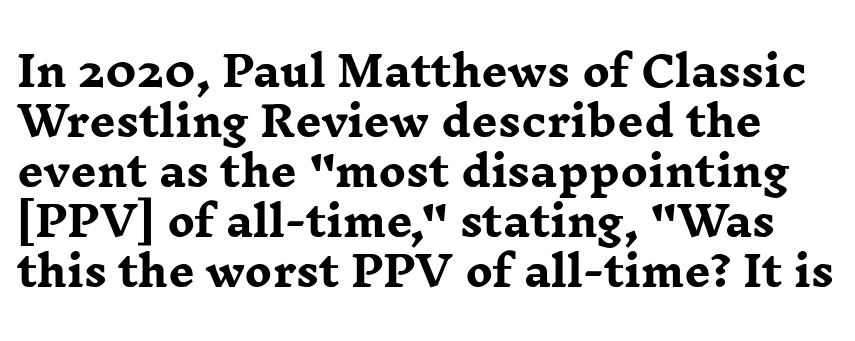
The image shows 41 px heavy, wide serif type, upright; set line spacing 1.22x, normal letter spacing, not underlined; low stroke contrast and a medium x-height.
